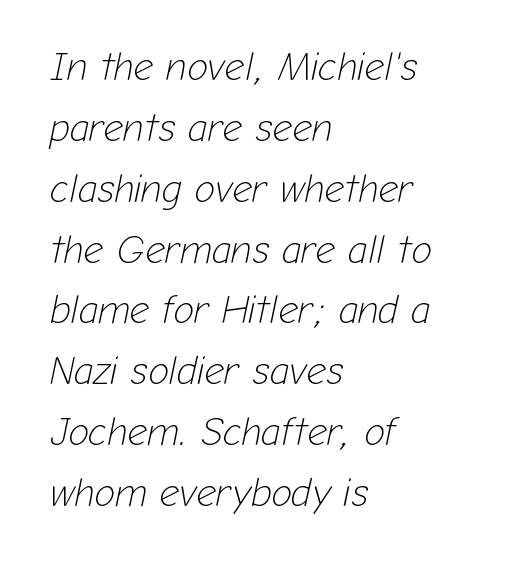
How are the letters spaced? Ordinarily, with no added tracking. Underlining? Definitely not there. The ragged edge is on the right, which tells us the setting is flush left. The text carries the slant typical of an italic or oblique font.
